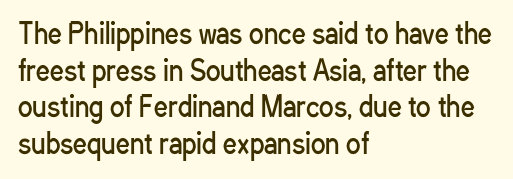
The image shows 27 px text type, upright; set left-aligned, normal line spacing (1.36x), normal letter spacing, not underlined.
